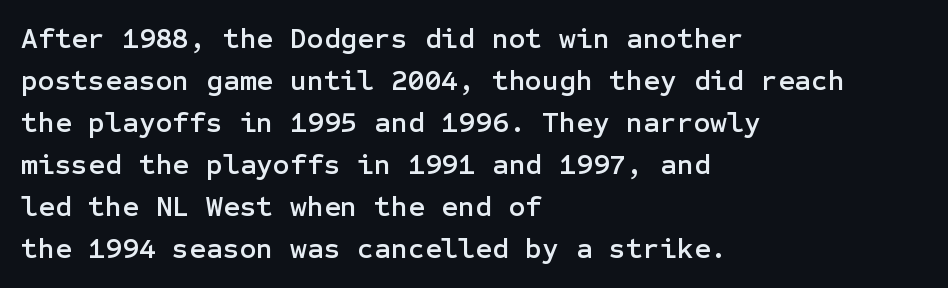
{"serif": "no", "italic": "no", "width": "normal", "stroke_contrast": "low", "x_height": "medium", "underline": "no", "align": "left", "line_spacing": "normal", "line_spacing_ratio": 1.45, "letter_spacing": "normal", "letter_spacing_em": 0.0, "glyph_px": 29}
